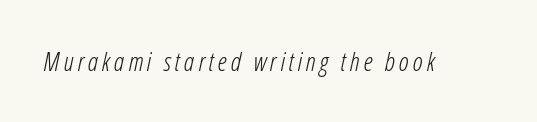
Q: Is the text bold? A: No.
Q: Is the text italic (slanted)? A: Yes, it leans right by about 12 degrees.
Q: Is the text underlined? A: No.
